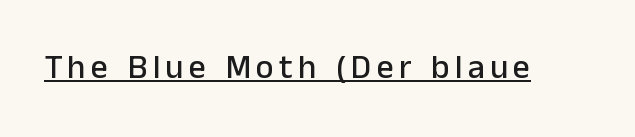
Typographically, this falls in the sans-serif category. Each letter keeps its own natural width here, so spacing adapts to shape. Does the lettering tilt? It doesn't — this is upright. Caption: lettering with a line underneath.
